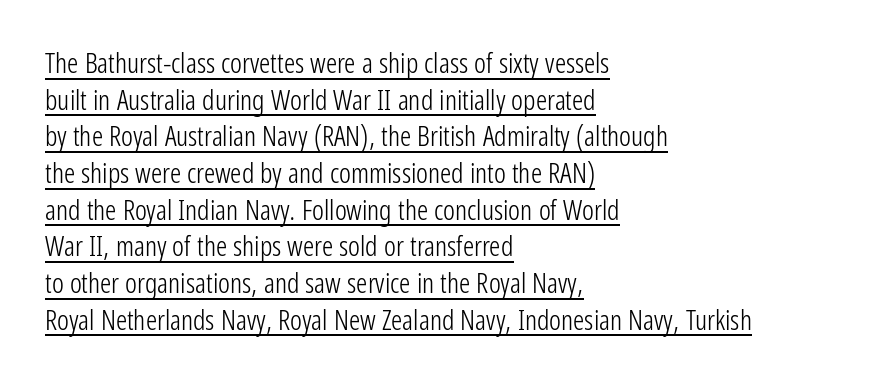
{"serif": "no", "italic": "no", "bold": "no", "weight": "light", "width": "condensed", "stroke_contrast": "low", "x_height": "medium", "monospaced": "no", "underline": "yes", "align": "left", "line_spacing": "normal", "line_spacing_ratio": 1.31, "letter_spacing": "normal", "letter_spacing_em": 0.0, "glyph_px": 28}
